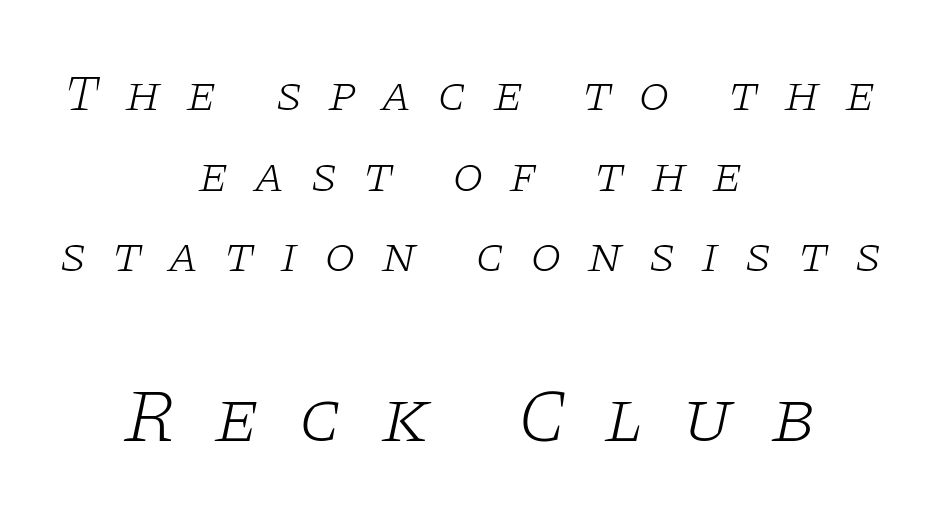
Q: Is the text bold? A: No.
Q: Is the text italic (slanted)? A: Yes, it leans right by about 11 degrees.
Q: Is the typeface a serif or a sans-serif typeface? A: Serif.
Q: Is the text underlined? A: No.
Q: How is the paragraph aligned? A: Centered.
Q: Is the spacing between letters normal or unusually wide? A: Unusually wide.
Q: Is the spacing between lines tight, normal or loose? A: Normal.
Q: Which block of text is set in a larger size, the first (top) or the second (bottom)? A: The second (bottom) one.
Q: Width (condensed, normal, or wide)? A: Wide.
Q: Stroke contrast? A: Low.
Q: x-height? A: Large.
Q: Monospaced? A: No.
